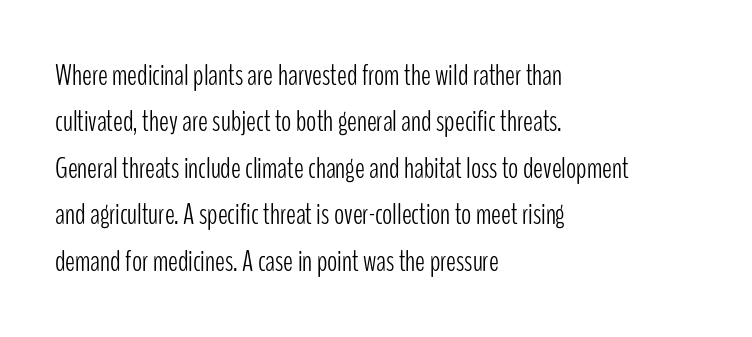
{"serif": "no", "italic": "no", "bold": "no", "weight": "light", "width": "condensed", "stroke_contrast": "low", "x_height": "medium", "monospaced": "no", "underline": "no", "align": "left", "line_spacing": "normal", "line_spacing_ratio": 1.55, "letter_spacing": "normal", "letter_spacing_em": 0.0, "glyph_px": 30}
